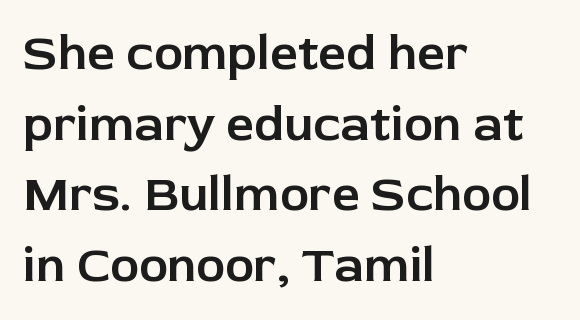
{"serif": "no", "italic": "no", "width": "normal", "stroke_contrast": "low", "x_height": "medium", "monospaced": "no", "underline": "no", "align": "left", "line_spacing": "normal", "line_spacing_ratio": 1.44, "letter_spacing": "normal", "letter_spacing_em": 0.0, "glyph_px": 49}
